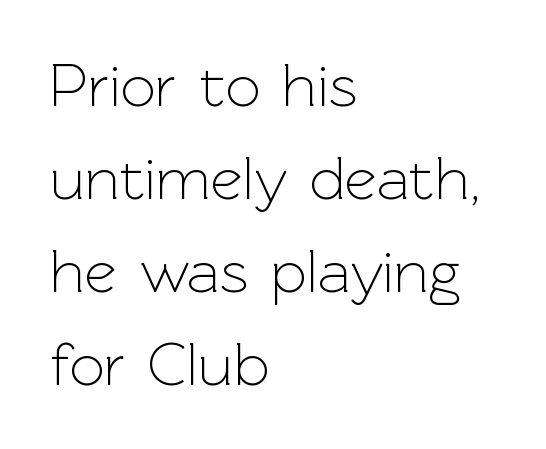
The image shows 62 px light sans-serif type, upright; set left-aligned, normal line spacing (1.5x), normal letter spacing, not underlined; a medium x-height.
